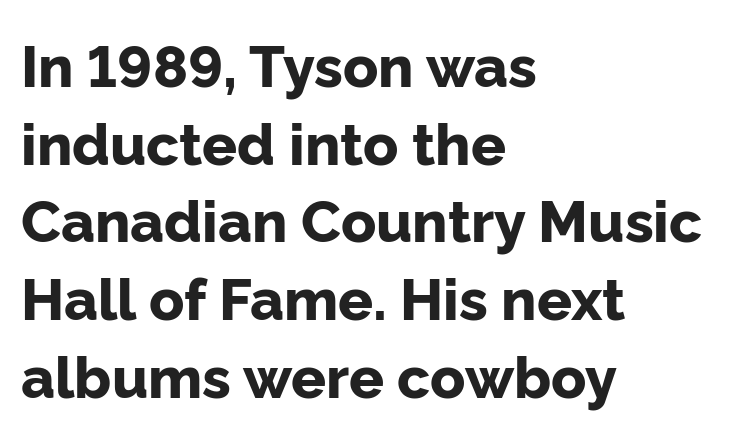
Does the type have serifs? No, each stem ends abruptly. How would I describe the line gaps? Plain and ordinary. Spacing verdict: proportional, widths tailored to each character. Caption: bold face, heavy strokes. Underlining? Definitely not there.
